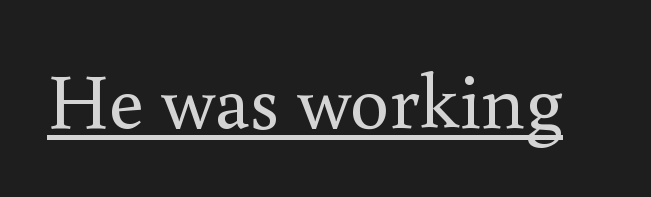
{"serif": "yes", "italic": "no", "bold": "no", "weight": "regular", "width": "normal", "stroke_contrast": "medium", "x_height": "small", "monospaced": "no", "underline": "yes", "letter_spacing": "normal", "letter_spacing_em": 0.0, "glyph_px": 78}
